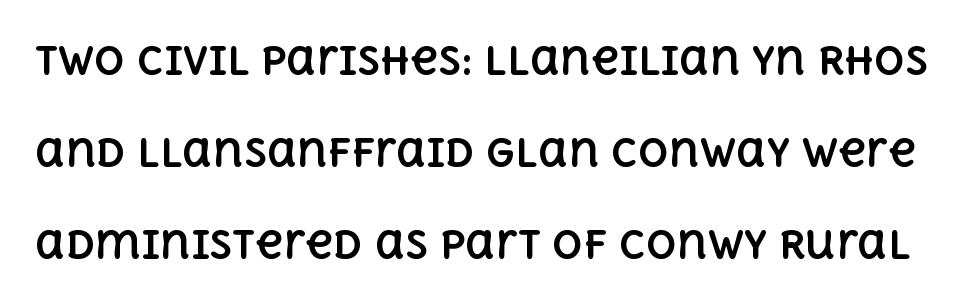
The gaps between neighbouring characters are ordinary and unremarkable. Looks like regular typesetting: each glyph gets only the width it needs. Regarding leading, the lines here are spaced well apart. The font is running at its bold setting. The baseline area is clear. No italicization has been applied; the sample stays upright.
